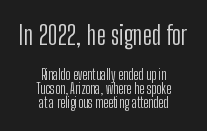
{"italic": "no", "bold": "no", "underline": "no", "align": "center", "line_spacing": "tight", "line_spacing_ratio": 1.01, "letter_spacing": "normal", "letter_spacing_em": 0.0, "larger_block": "first", "size_ratio": 1.86, "glyph_px": 26}
